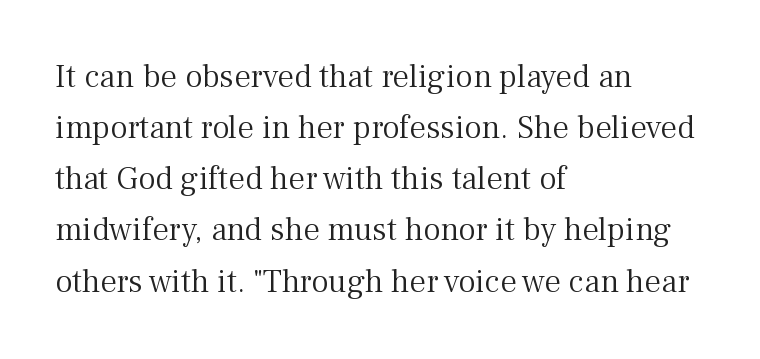
The image shows 33 px light serif type, upright; set left-aligned, normal line spacing (1.55x), normal letter spacing, not underlined; medium stroke contrast and a medium x-height.
